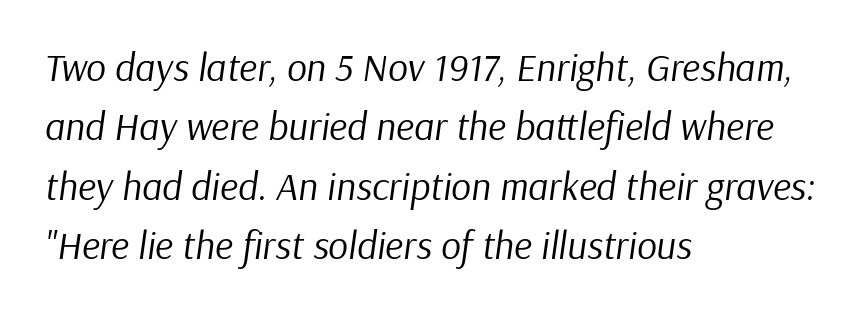
The image shows 39 px regular-weight type, italic (leaning right); set left-aligned, normal line spacing (1.52x), normal letter spacing, not underlined; low stroke contrast and a medium x-height.
